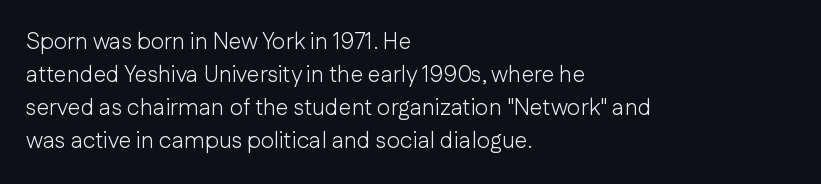
{"italic": "no", "bold": "no", "underline": "no", "align": "left", "line_spacing": "normal", "line_spacing_ratio": 1.43, "letter_spacing": "normal", "letter_spacing_em": 0.0, "glyph_px": 23}
